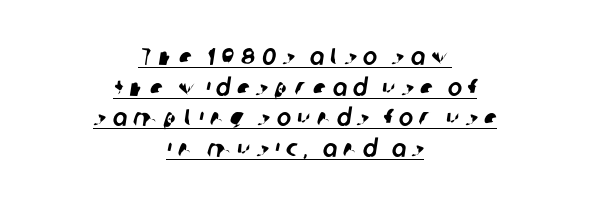
The image shows 24 px text type; set centered, normal line spacing (1.28x), unusually wide letter spacing (+0.26 em), underlined.
